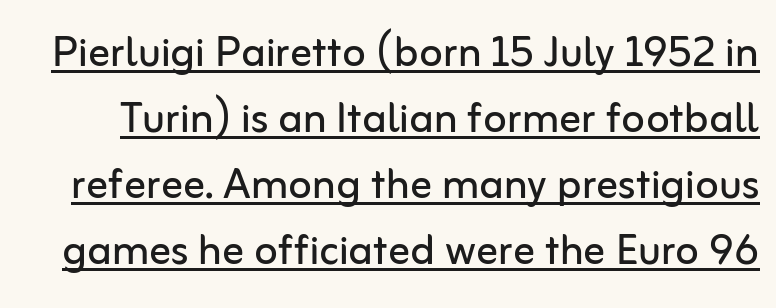
{"serif": "no", "italic": "no", "bold": "no", "weight": "regular", "width": "normal", "stroke_contrast": "low", "x_height": "medium", "monospaced": "no", "underline": "yes", "line_spacing_ratio": 1.22, "letter_spacing": "normal", "letter_spacing_em": 0.0, "glyph_px": 54}
